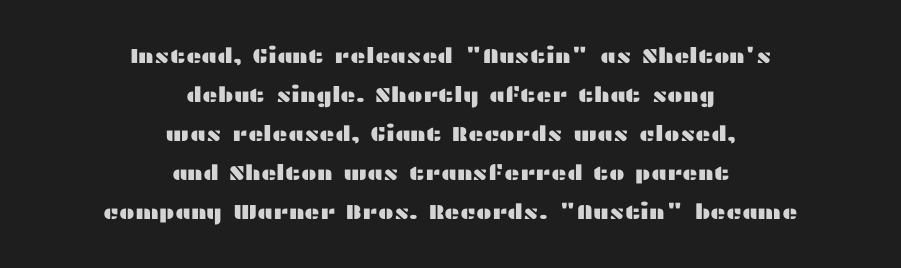
Horizontally, the lines are justified to the midpoint only. Spacing between characters is what you'd get straight out of the box. Words float on clear page, feet unadorned. It's the straight-up-and-down kind of type.
